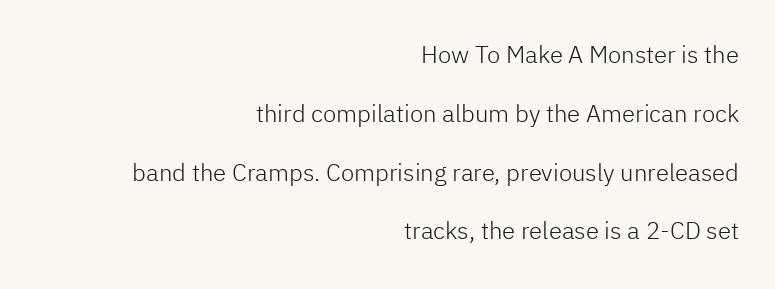
Honestly, there is no underline to notice here at all. The axis of the letterforms is exactly vertical. What stands out about the letter spacing? Nothing — it is the standard amount. The strokes carry an ordinary text weight at most. Honestly, the rows look like they've been pulled way apart.
